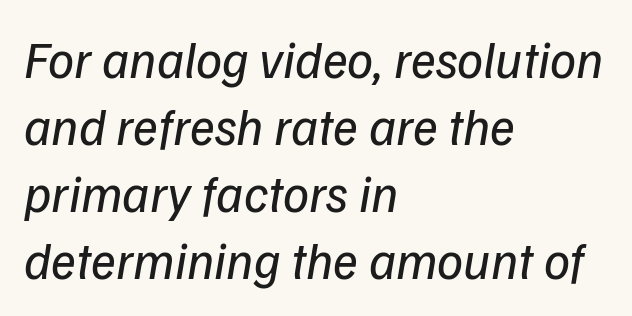
In terms of letterform style, serifs are entirely absent. The ragged edge is on the right, which tells us the setting is flush left. Default kerning and tracking; the words read as compact shapes. Weight class: somewhere from thin through regular.
